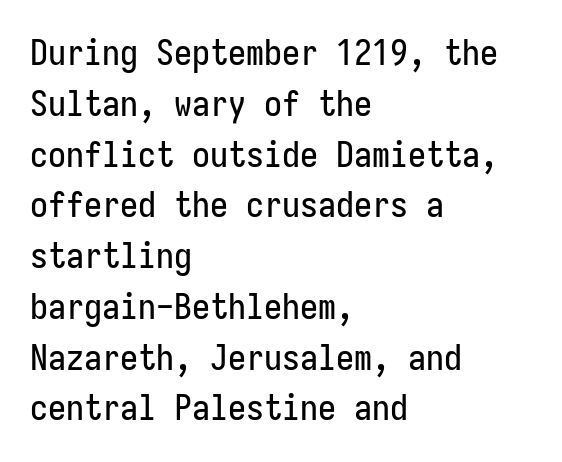
The image shows 36 px condensed sans-serif type, upright; set left-aligned, normal line spacing (1.41x), normal letter spacing, not underlined; low stroke contrast and a medium x-height.
